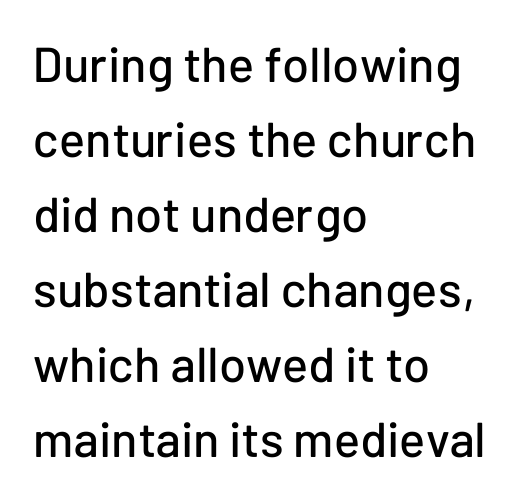
The image shows 49 px sans-serif type, upright; set left-aligned, normal line spacing (1.53x), normal letter spacing, not underlined; low stroke contrast and a medium x-height.
